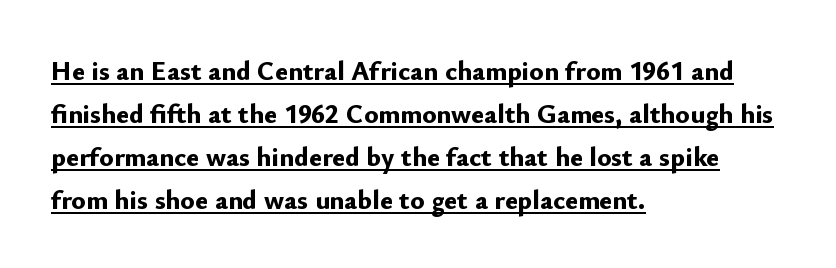
The image shows 27 px bold type, upright; set left-aligned, normal line spacing (1.59x), normal letter spacing, underlined.
